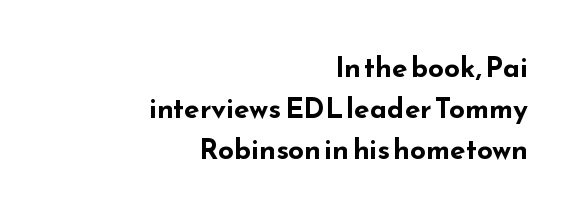
Q: Is the text bold? A: Yes.
Q: Is the text italic (slanted)? A: No, it is upright.
Q: Is the typeface a serif or a sans-serif typeface? A: Sans-serif.
Q: Is the text underlined? A: No.
Q: How is the paragraph aligned? A: Right-aligned.
Q: Is the spacing between letters normal or unusually wide? A: Normal.
Q: Is the spacing between lines tight, normal or loose? A: Normal.
Q: Width (condensed, normal, or wide)? A: Wide.
Q: Stroke contrast? A: Low.
Q: x-height? A: Small.
Q: Monospaced? A: No.
